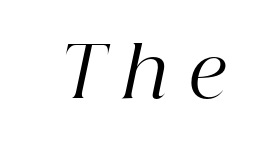
{"serif": "yes", "italic": "yes", "lean": "right", "slant_degrees": 12, "bold": "no", "weight": "regular", "width": "normal", "stroke_contrast": "high", "x_height": "medium", "monospaced": "no", "underline": "no", "letter_spacing": "wide", "letter_spacing_em": 0.31, "glyph_px": 69}
